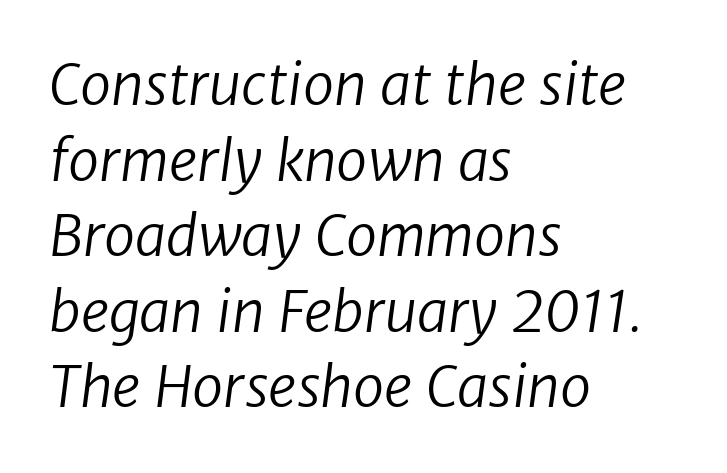
{"serif": "no", "bold": "no", "weight": "regular", "width": "normal", "stroke_contrast": "low", "x_height": "medium", "monospaced": "no", "underline": "no", "align": "left", "line_spacing": "normal", "line_spacing_ratio": 1.35, "letter_spacing": "normal", "letter_spacing_em": 0.0, "glyph_px": 56}
